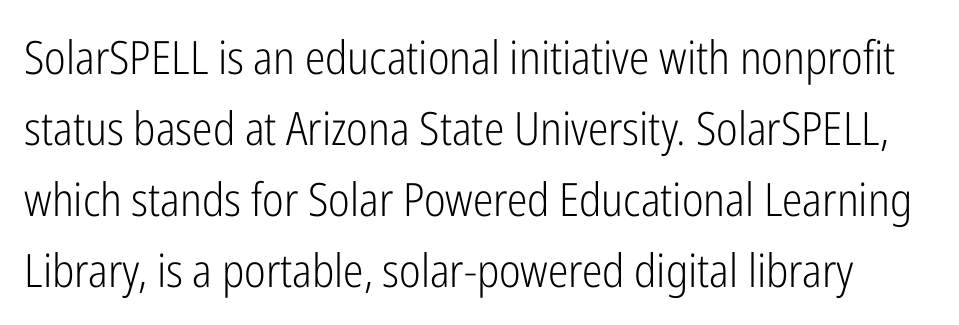
The image shows 46 px light, condensed sans-serif type, upright; set normal line spacing (1.54x), normal letter spacing, not underlined; low stroke contrast and a medium x-height.
